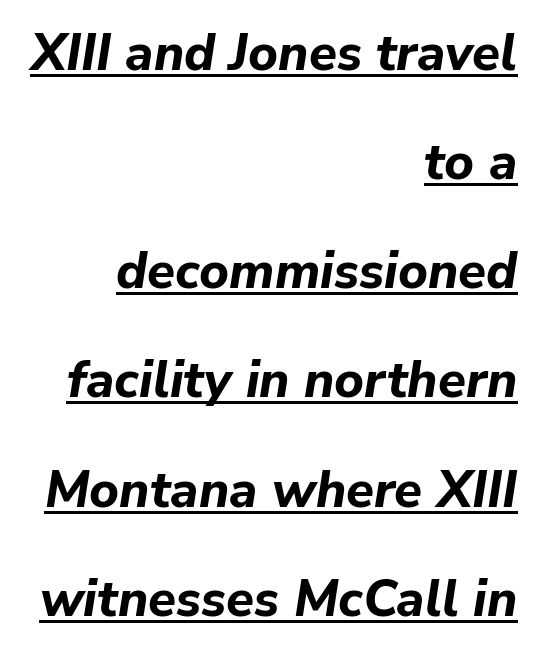
The image shows 51 px bold type, italic (leaning right); set right-aligned, loose line spacing (2.14x), normal letter spacing, underlined; low stroke contrast and a medium x-height.
